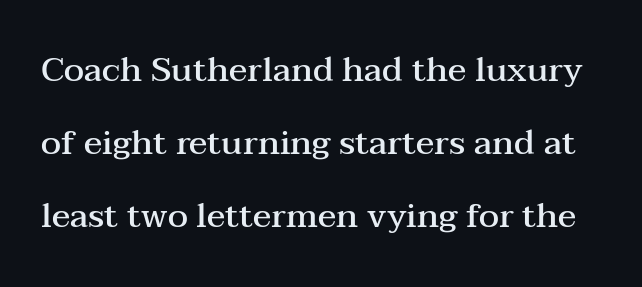
Q: Is the text bold? A: Semi-bold.
Q: Is the text italic (slanted)? A: No, it is upright.
Q: Is the typeface a serif or a sans-serif typeface? A: Serif.
Q: Is the text underlined? A: No.
Q: Is the spacing between letters normal or unusually wide? A: Normal.
Q: Is the spacing between lines tight, normal or loose? A: Loose.
Q: Width (condensed, normal, or wide)? A: Wide.
Q: Stroke contrast? A: Medium.
Q: x-height? A: Medium.
Q: Monospaced? A: No.
